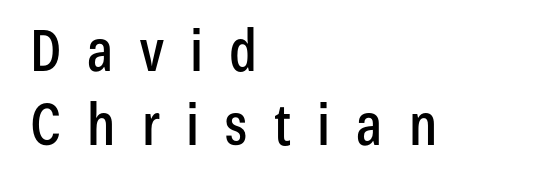
Spacing verdict: proportional, widths tailored to each character. Grotesque or geometric, the face here clearly has no serifs. Substantial extra tracking has been applied to these lines. No italicization has been applied; the sample stays upright. Interline gaps are of average width in this sample. Check under the words: just untouched page.
